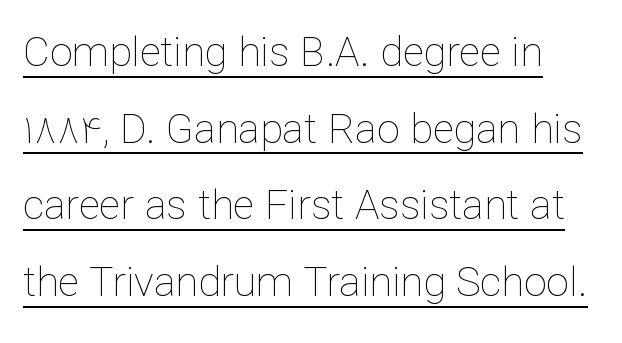
{"italic": "no", "bold": "no", "weight": "thin", "width": "normal", "stroke_contrast": "low", "x_height": "medium", "monospaced": "no", "underline": "yes", "line_spacing_ratio": 1.87, "letter_spacing": "normal", "letter_spacing_em": 0.0, "glyph_px": 41}
